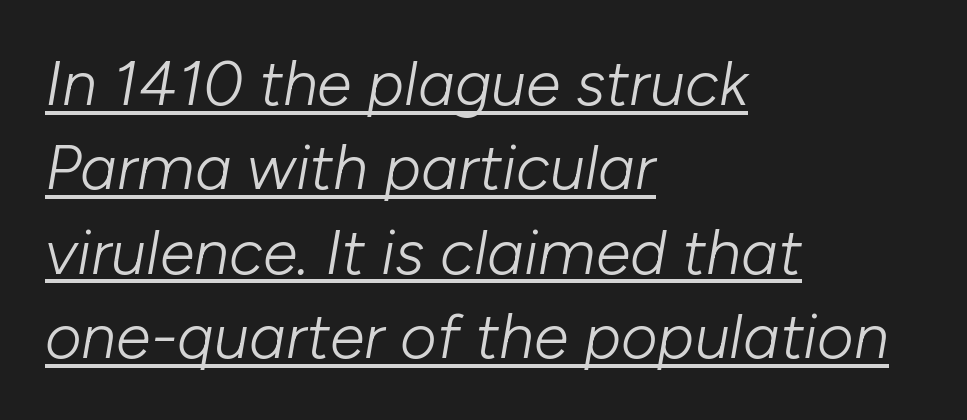
The paragraph has a hard left edge and a soft right edge. You could not count columns in this text — the font is proportionally spaced. This rendering features underlined lettering. Rendered with sloped, italic letterforms. The type is set solid horizontally, with unmodified tracking.
